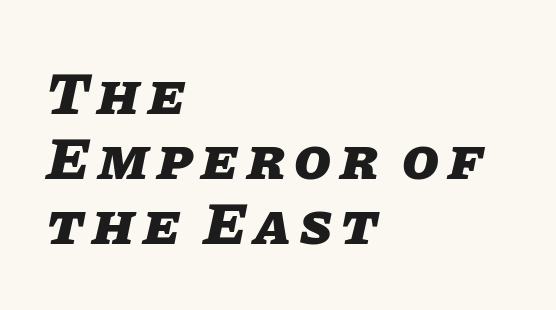
Notice how the stems are inclined rather than vertical — that's the hallmark of italics. A typesetter would call this proportional, since set widths differ per character. Letters rest on an invisible, unmarked baseline. The ragged edge is on the right, which tells us the setting is flush left. Strong, thick strokes mark this as bold type.
